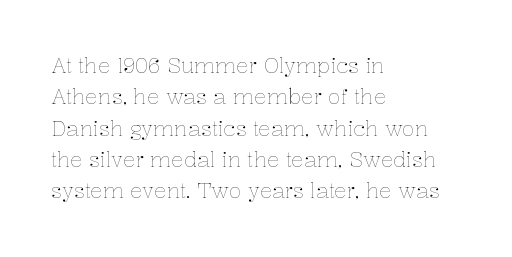
Ordinary non-slanted type is in use. Honestly, the row spacing looks completely unremarkable. These lines keep a tight, regular rhythm from letter to letter. These lines stack with their left ends in a neat column.
